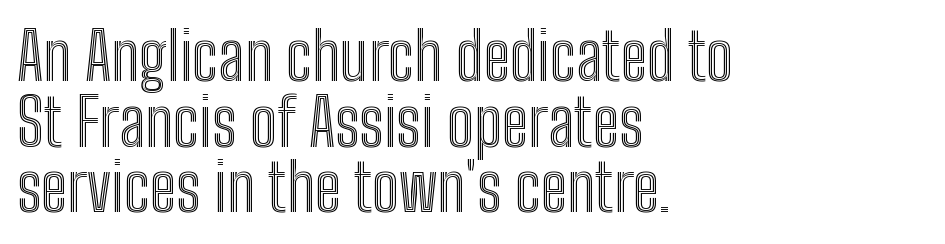
Q: Is the text italic (slanted)? A: No, it is upright.
Q: Is the text underlined? A: No.
Q: How is the paragraph aligned? A: Left-aligned.
Q: Is the spacing between letters normal or unusually wide? A: Normal.
Q: Is the spacing between lines tight, normal or loose? A: Tight.
Q: Width (condensed, normal, or wide)? A: Condensed.
Q: x-height? A: Medium.
Q: Monospaced? A: No.
